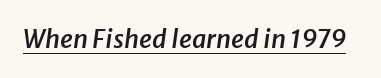
{"italic": "yes", "lean": "right", "slant_degrees": 8, "bold": "semi", "underline": "yes", "letter_spacing": "normal", "letter_spacing_em": 0.0, "glyph_px": 25}
